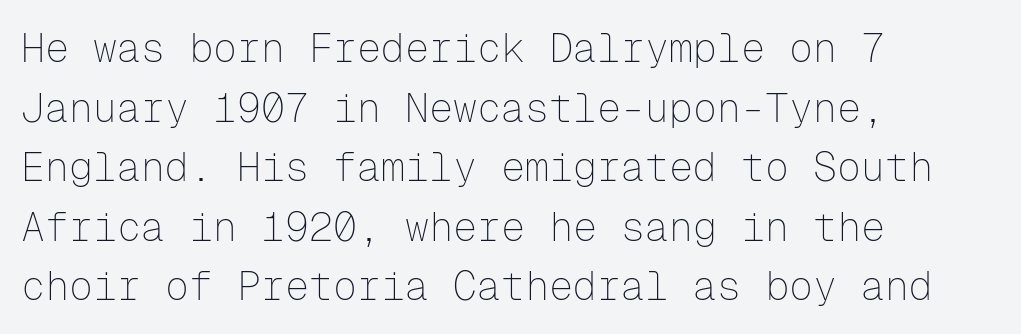
Q: Is the text bold? A: No.
Q: Is the text italic (slanted)? A: No, it is upright.
Q: Is the typeface a serif or a sans-serif typeface? A: Sans-serif.
Q: Is the text underlined? A: No.
Q: How is the paragraph aligned? A: Left-aligned.
Q: Is the spacing between letters normal or unusually wide? A: Normal.
Q: Is the spacing between lines tight, normal or loose? A: Normal.
Q: Width (condensed, normal, or wide)? A: Normal.
Q: Stroke contrast? A: Low.
Q: x-height? A: Medium.
Q: Monospaced? A: Yes.
